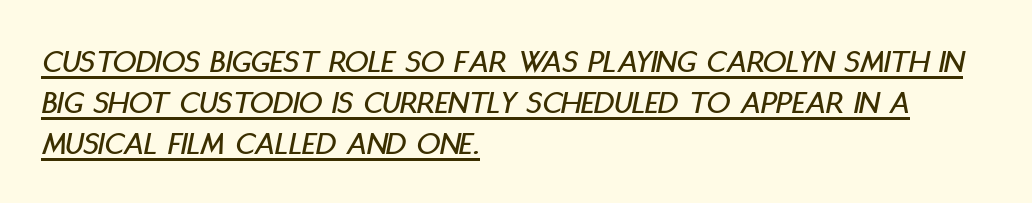
What stands out about the letter spacing? Nothing — it is the standard amount. The passage shown is typed in a proportional face where columns would drift. Characters are canted at an angle relative to the baseline's perpendicular. Summary of vertical rhythm: regular, with standard interline spacing.
